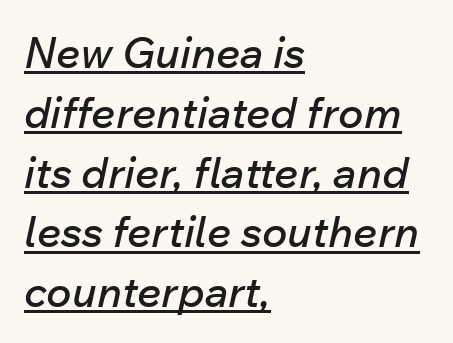
{"italic": "yes", "lean": "right", "slant_degrees": 12, "width": "normal", "stroke_contrast": "low", "x_height": "medium", "monospaced": "no", "underline": "yes", "align": "left", "line_spacing": "normal", "line_spacing_ratio": 1.39, "letter_spacing": "normal", "letter_spacing_em": 0.0, "glyph_px": 43}
